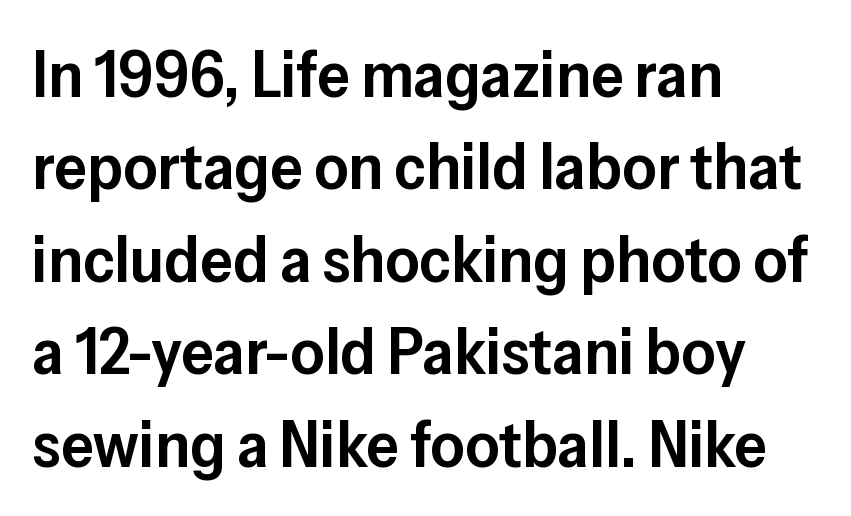
The image shows 66 px semibold sans-serif type, upright; set left-aligned, normal line spacing (1.4x), normal letter spacing, not underlined; low stroke contrast and a medium x-height.
